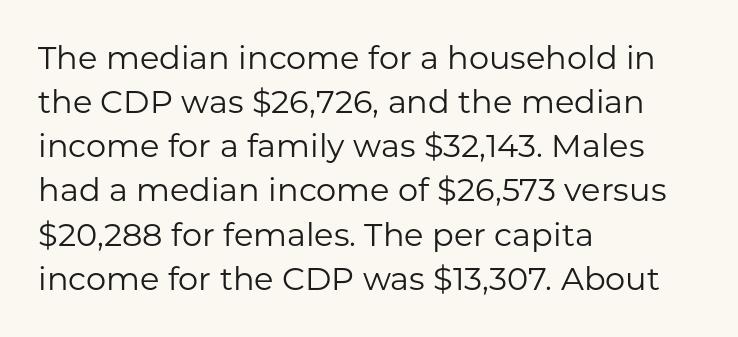
Words appear dense and cohesive because spacing is normal. Bold? No — there's no thickening of the strokes. Ordinary non-slanted type is in use. A typesetter would call this leading conventional body-copy spacing. The passage shown is typed in a proportional face where columns would drift. Type style note: lacks serifs.
